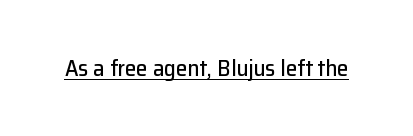
You can see a thin bar hugging the bottom of the glyphs. This rendering leaves character spacing at its baseline value. Style check: upright.
